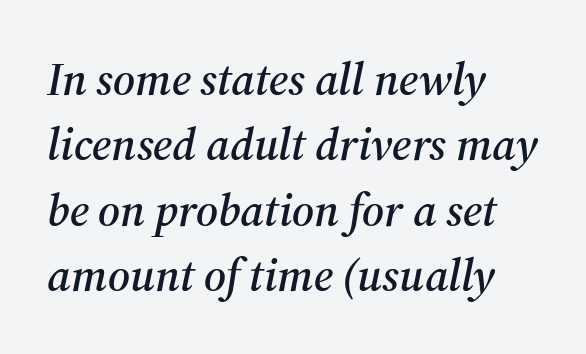
{"serif": "yes", "italic": "yes", "lean": "right", "slant_degrees": 12, "width": "normal", "stroke_contrast": "medium", "x_height": "medium", "monospaced": "no", "underline": "no", "align": "left", "line_spacing": "normal", "line_spacing_ratio": 1.42, "letter_spacing": "normal", "letter_spacing_em": 0.0, "glyph_px": 46}
